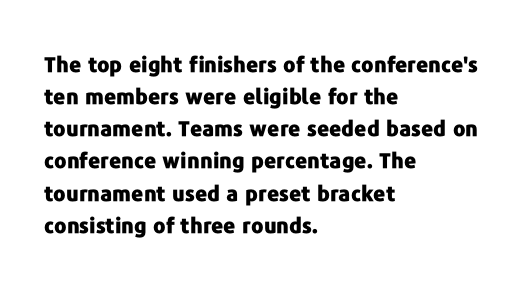
The image shows 21 px bold type, upright; set left-aligned, normal line spacing (1.53x), normal letter spacing, not underlined.
